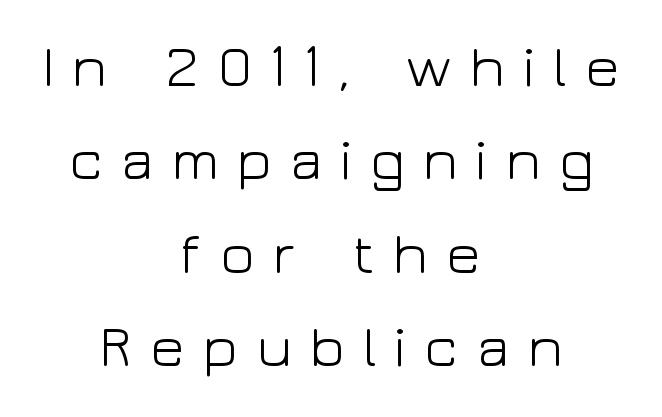
The image shows 58 px light, wide sans-serif type, upright; set centered, normal line spacing (1.61x), unusually wide letter spacing (+0.29 em), not underlined; low stroke contrast and a medium x-height.
